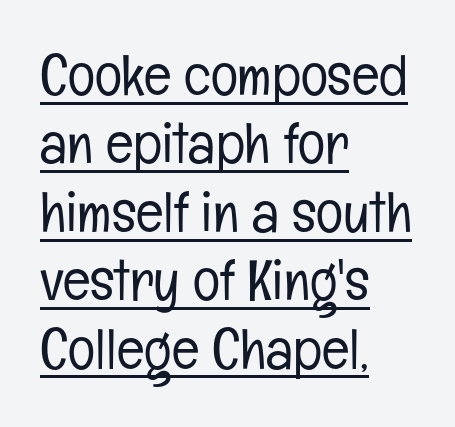
Q: Is the text bold? A: No.
Q: Is the text italic (slanted)? A: No, it is upright.
Q: Is the typeface a serif or a sans-serif typeface? A: Sans-serif.
Q: Is the text underlined? A: Yes.
Q: How is the paragraph aligned? A: Left-aligned.
Q: Is the spacing between letters normal or unusually wide? A: Normal.
Q: Width (condensed, normal, or wide)? A: Condensed.
Q: Stroke contrast? A: Low.
Q: x-height? A: Medium.
Q: Monospaced? A: No.
